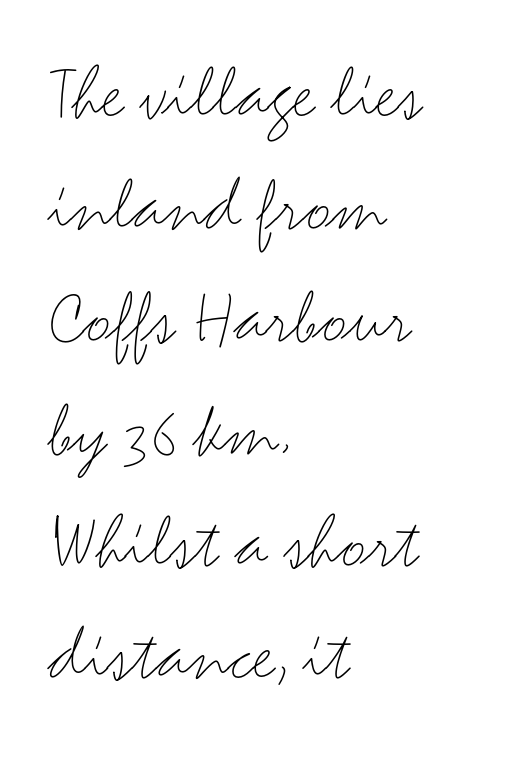
{"serif": "no", "bold": "no", "weight": "light", "width": "wide", "stroke_contrast": "medium", "x_height": "small", "monospaced": "no", "underline": "no", "align": "left", "line_spacing": "normal", "line_spacing_ratio": 1.42, "letter_spacing": "normal", "letter_spacing_em": 0.0, "glyph_px": 79}
